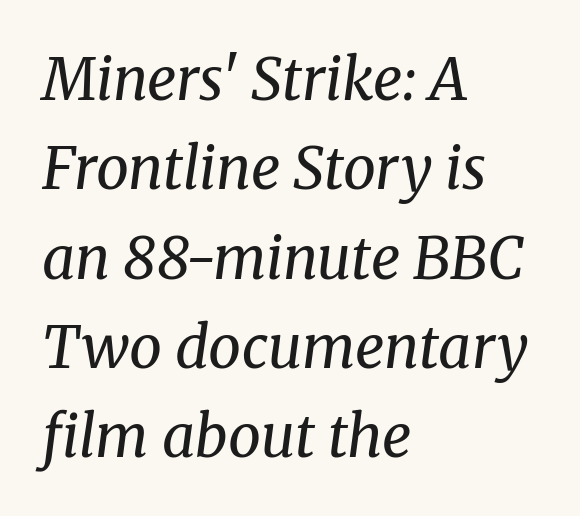
The image shows 58 px regular-weight serif type, italic (leaning right); set left-aligned, normal line spacing (1.54x), normal letter spacing, not underlined; medium stroke contrast and a medium x-height.
